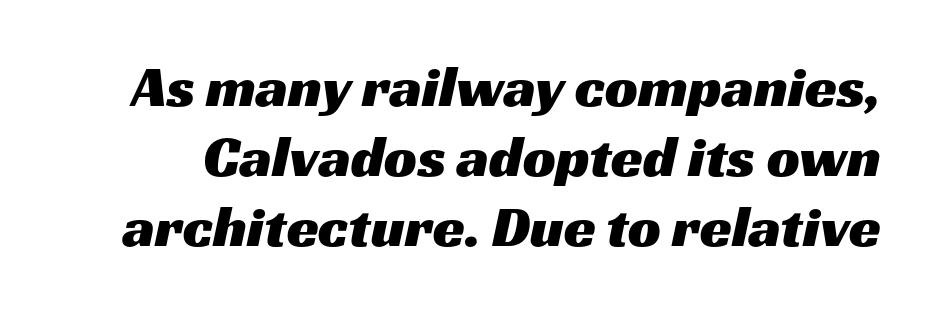
The image shows 58 px wide sans-serif type; set line spacing 1.21x, normal letter spacing, not underlined; medium stroke contrast and a medium x-height.
